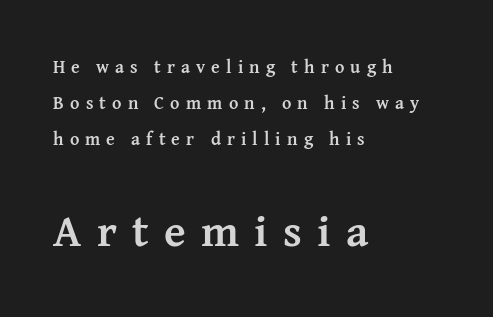
{"serif": "yes", "italic": "no", "bold": "yes", "weight": "semibold", "width": "normal", "stroke_contrast": "medium", "x_height": "medium", "monospaced": "no", "underline": "no", "align": "left", "line_spacing": "loose", "line_spacing_ratio": 1.99, "letter_spacing": "wide", "letter_spacing_em": 0.34, "larger_block": "second", "size_ratio": 2.5, "glyph_px": 45}
